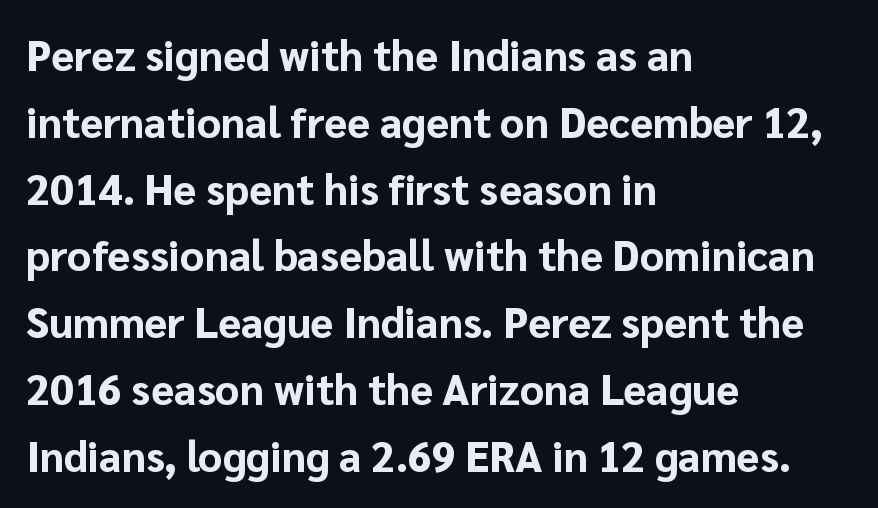
{"serif": "no", "italic": "no", "bold": "yes", "weight": "bold", "width": "normal", "stroke_contrast": "low", "x_height": "medium", "monospaced": "no", "underline": "no", "align": "left", "line_spacing": "normal", "line_spacing_ratio": 1.59, "letter_spacing": "normal", "letter_spacing_em": 0.0, "glyph_px": 42}
